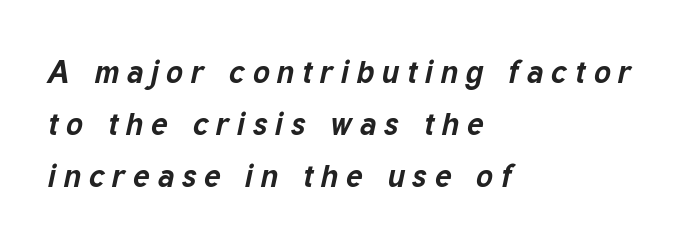
Q: Is the text bold? A: Yes.
Q: Is the text italic (slanted)? A: Yes, it leans right by about 12 degrees.
Q: Is the text underlined? A: No.
Q: How is the paragraph aligned? A: Left-aligned.
Q: Is the spacing between letters normal or unusually wide? A: Unusually wide.
Q: Is the spacing between lines tight, normal or loose? A: Normal.
Q: Width (condensed, normal, or wide)? A: Normal.
Q: Stroke contrast? A: Low.
Q: x-height? A: Medium.
Q: Monospaced? A: No.
